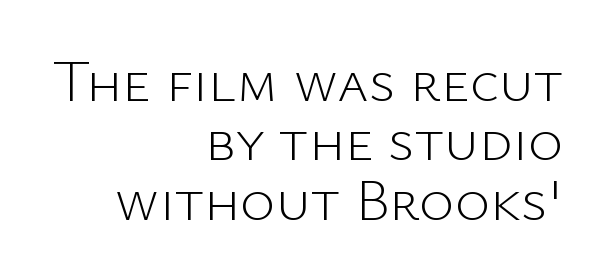
The image shows 60 px light sans-serif type, upright; set right-aligned, tight line spacing (0.99x), normal letter spacing, not underlined; low stroke contrast and a medium x-height.
